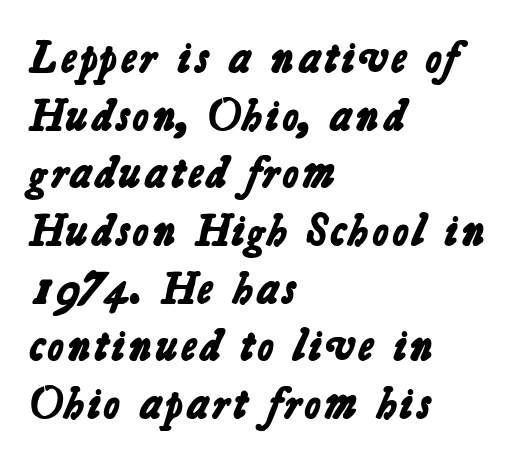
Q: Is the text bold? A: Yes.
Q: Is the typeface a serif or a sans-serif typeface? A: Sans-serif.
Q: Is the text underlined? A: No.
Q: How is the paragraph aligned? A: Left-aligned.
Q: Is the spacing between letters normal or unusually wide? A: Normal.
Q: Is the spacing between lines tight, normal or loose? A: Normal.
Q: Width (condensed, normal, or wide)? A: Normal.
Q: Stroke contrast? A: Low.
Q: x-height? A: Medium.
Q: Monospaced? A: No.
